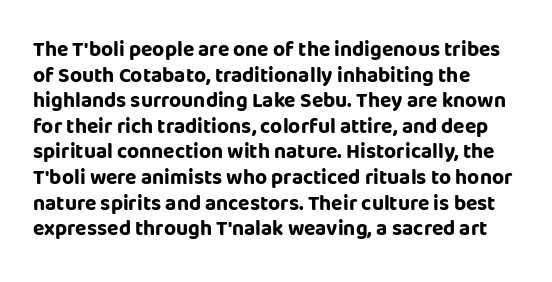
Q: Is the text bold? A: Yes.
Q: Is the text italic (slanted)? A: No, it is upright.
Q: Is the text underlined? A: No.
Q: How is the paragraph aligned? A: Left-aligned.
Q: Is the spacing between letters normal or unusually wide? A: Normal.
